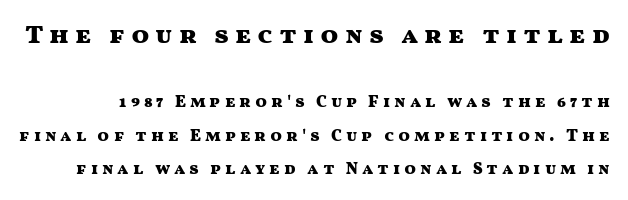
Q: Is the text bold? A: Yes.
Q: Is the text italic (slanted)? A: No, it is upright.
Q: Is the text underlined? A: No.
Q: Is the spacing between letters normal or unusually wide? A: Unusually wide.
Q: Is the spacing between lines tight, normal or loose? A: Loose.
Q: Which block of text is set in a larger size, the first (top) or the second (bottom)? A: The first (top) one.
